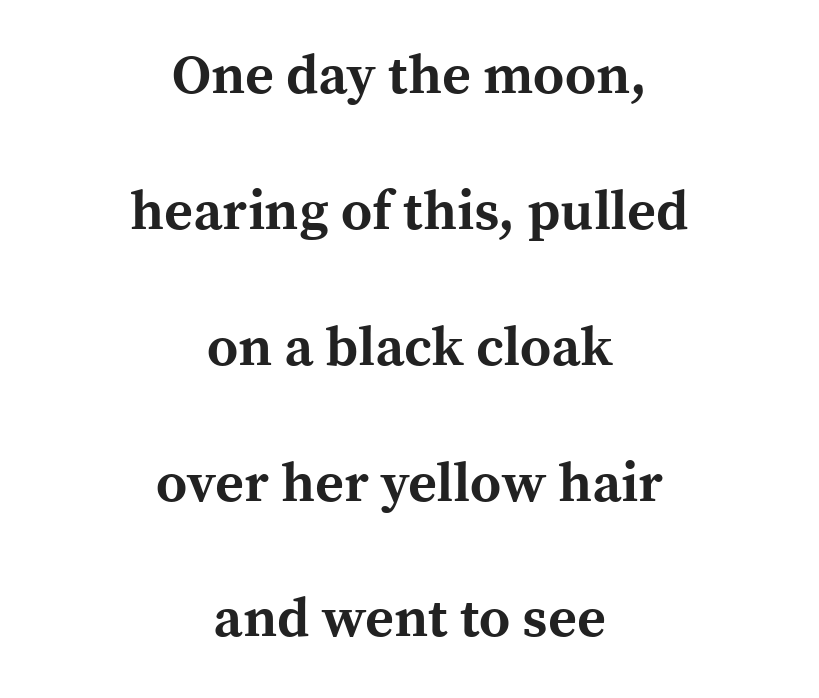
{"serif": "yes", "italic": "no", "bold": "yes", "weight": "bold", "width": "normal", "x_height": "medium", "monospaced": "no", "underline": "no", "align": "center", "line_spacing": "loose", "line_spacing_ratio": 2.47, "letter_spacing": "normal", "letter_spacing_em": 0.0, "glyph_px": 55}
